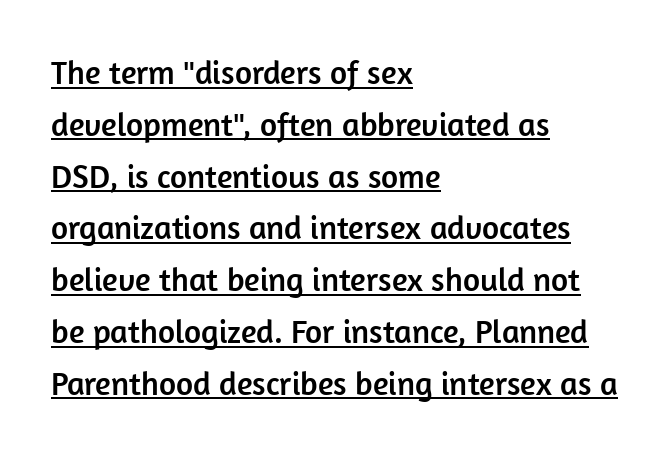
The image shows 33 px sans-serif type, upright; set left-aligned, normal line spacing (1.57x), normal letter spacing, underlined; low stroke contrast and a medium x-height.
